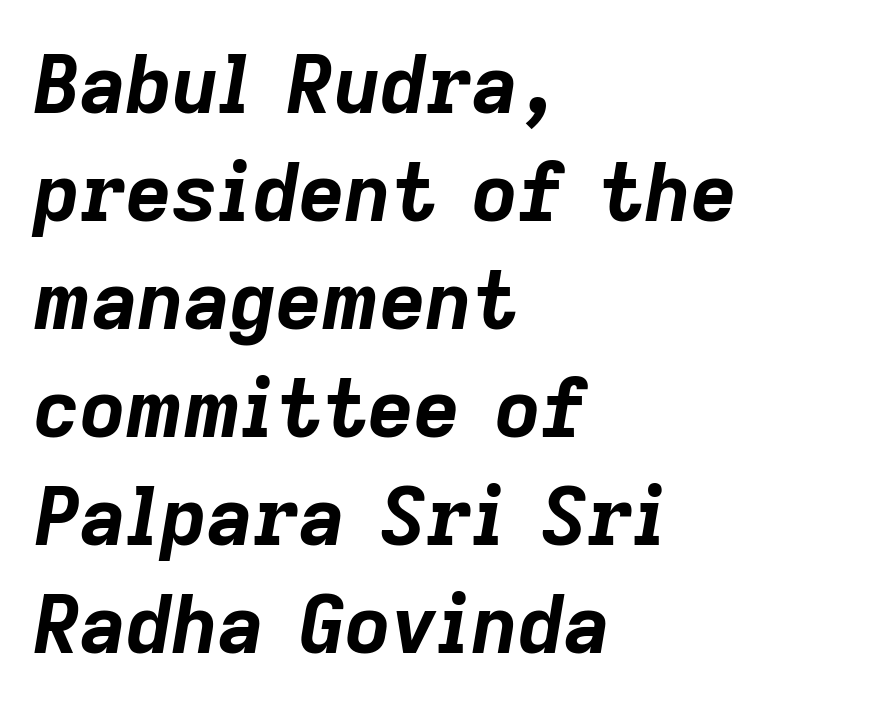
{"italic": "yes", "lean": "right", "slant_degrees": 9, "bold": "yes", "weight": "bold", "width": "normal", "stroke_contrast": "low", "x_height": "medium", "monospaced": "no", "underline": "no", "align": "left", "line_spacing": "normal", "line_spacing_ratio": 1.35, "letter_spacing": "normal", "letter_spacing_em": 0.0, "glyph_px": 80}
